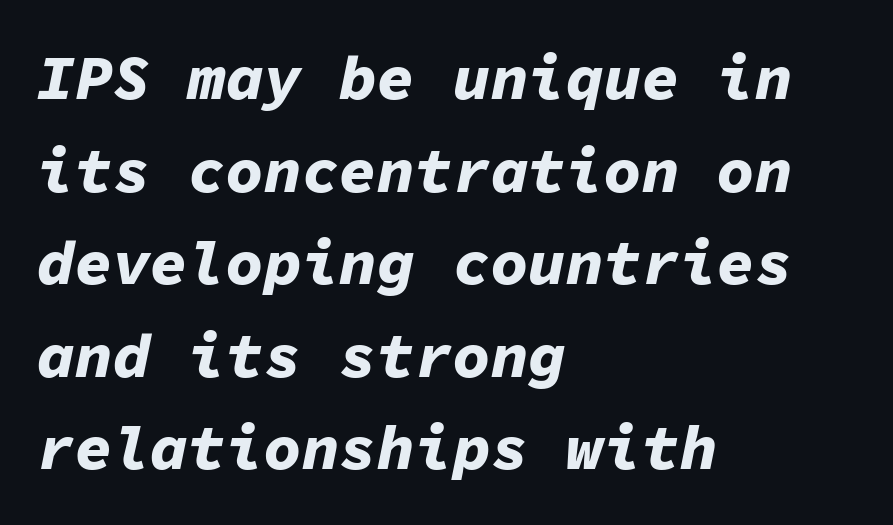
The image shows 63 px bold type, italic (leaning right), monospaced; set left-aligned, normal line spacing (1.47x), normal letter spacing, not underlined; low stroke contrast and a medium x-height.
